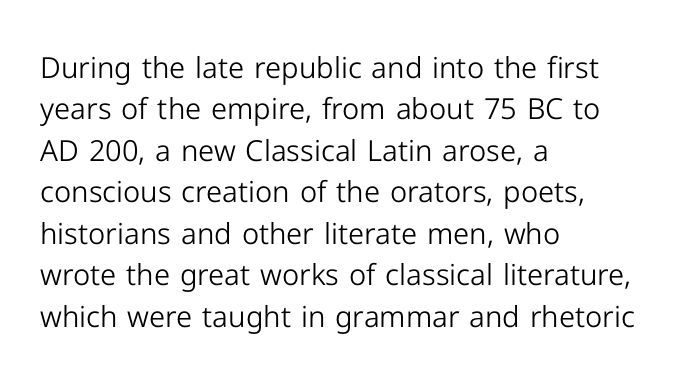
On a weight scale, this lands at 450 or below. The rendering uses natural spacing where letterforms have individual widths. Standard letterfit; no display-style spreading of the glyphs. Quick note: underline off. Tall strokes in this sample are plumb rather than angled.
